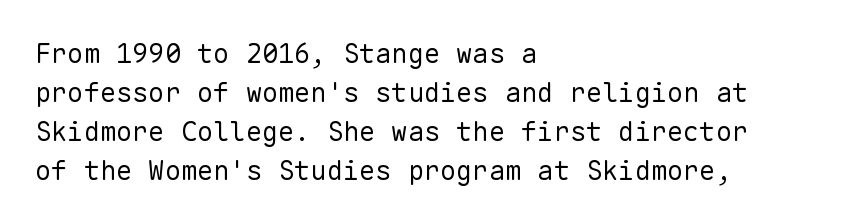
Q: Is the text bold? A: No.
Q: Is the text italic (slanted)? A: No, it is upright.
Q: Is the text underlined? A: No.
Q: How is the paragraph aligned? A: Left-aligned.
Q: Is the spacing between letters normal or unusually wide? A: Normal.
Q: Is the spacing between lines tight, normal or loose? A: Normal.
